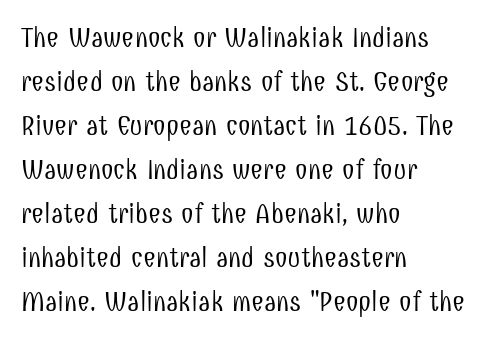
Q: Is the text bold? A: No.
Q: Is the text italic (slanted)? A: No, it is upright.
Q: Is the typeface a serif or a sans-serif typeface? A: Sans-serif.
Q: Is the text underlined? A: No.
Q: How is the paragraph aligned? A: Left-aligned.
Q: Is the spacing between letters normal or unusually wide? A: Normal.
Q: Is the spacing between lines tight, normal or loose? A: Normal.
Q: Width (condensed, normal, or wide)? A: Condensed.
Q: Stroke contrast? A: Low.
Q: x-height? A: Medium.
Q: Monospaced? A: No.
